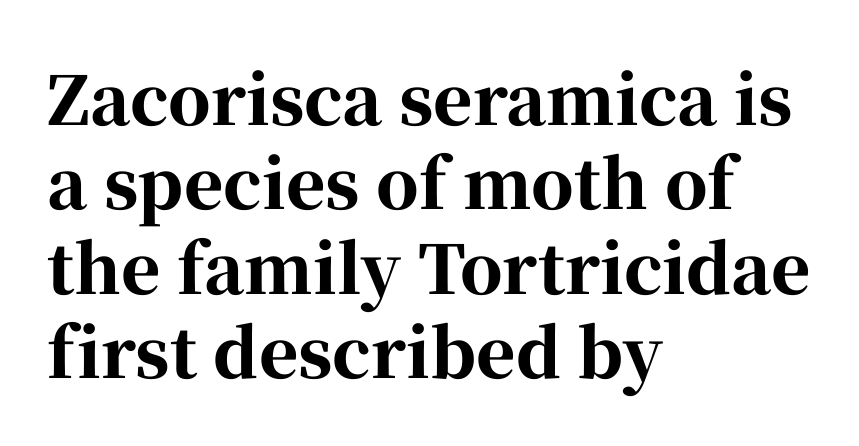
{"serif": "yes", "italic": "no", "bold": "yes", "weight": "bold", "width": "normal", "stroke_contrast": "high", "x_height": "medium", "monospaced": "no", "underline": "no", "align": "left", "line_spacing": "normal", "line_spacing_ratio": 1.26, "letter_spacing": "normal", "letter_spacing_em": 0.0, "glyph_px": 67}
